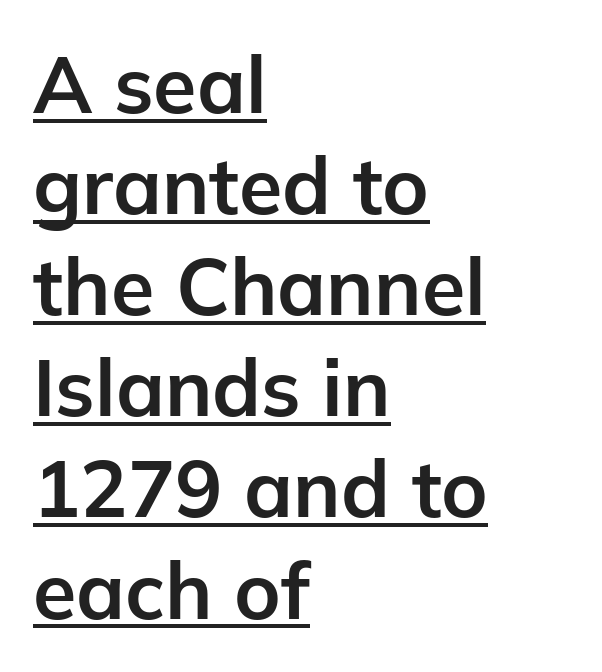
The image shows 79 px bold sans-serif type, upright; set left-aligned, normal line spacing (1.28x), normal letter spacing, underlined; low stroke contrast and a medium x-height.
